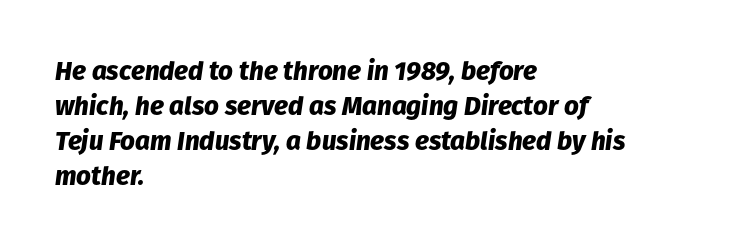
A typesetter would call this leading conventional body-copy spacing. Check the space under the baseline: it is left empty. The sample has been set heavy, in full bold. Inter-character spacing is left at the font's built-in metrics.
